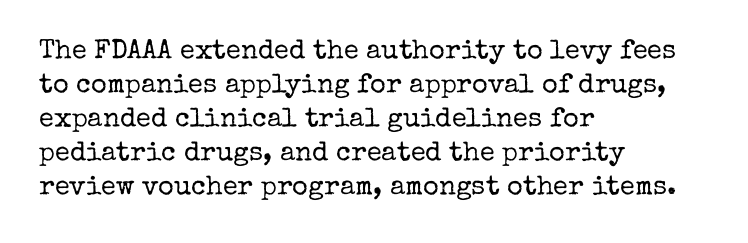
Vertically, the passage feels balanced, rows spaced as you'd expect. The strip under each line holds only bare page. Weight: in the light-to-regular range. Glyph-to-glyph distance matches everyday printed text.
